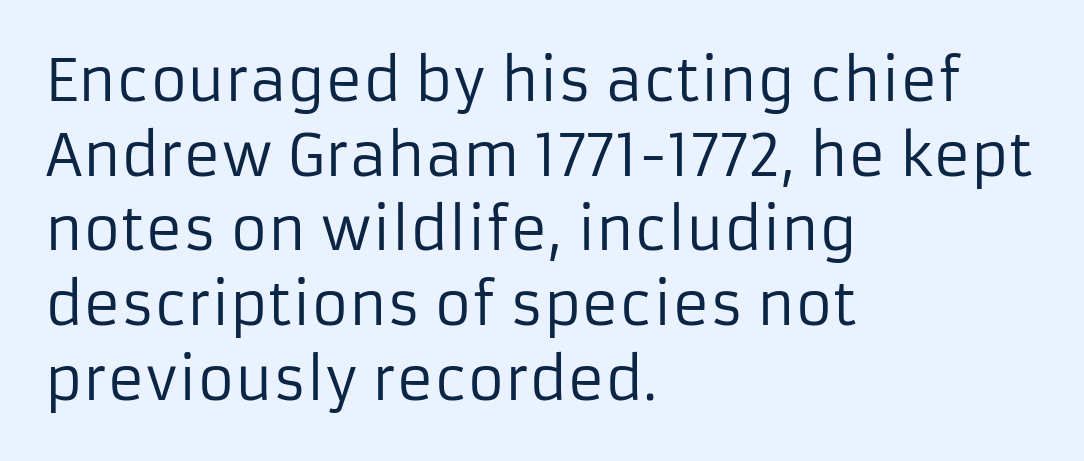
{"serif": "no", "italic": "no", "bold": "no", "weight": "regular", "width": "normal", "stroke_contrast": "low", "x_height": "medium", "monospaced": "no", "underline": "no", "align": "left", "line_spacing": "normal", "line_spacing_ratio": 1.31, "letter_spacing": "normal", "letter_spacing_em": 0.0, "glyph_px": 57}
